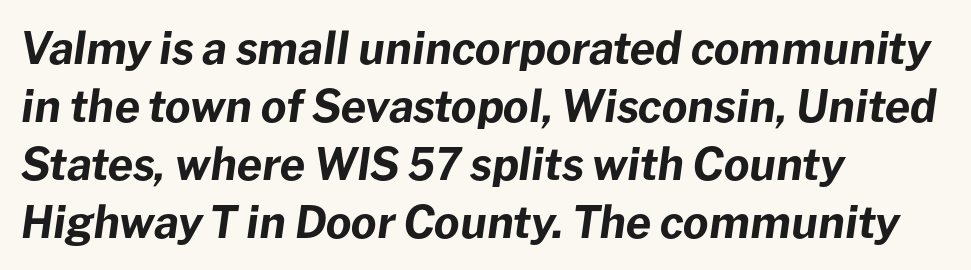
Think of a printed novel: that variable character pitch is what you see here. Notice how descenders clear the ascenders below comfortably — that's standard leading. Emphasis by weight is at full strength: bold. Line beginnings align vertically; line endings do not. The passage shown has conventional tracking throughout. Rendered with sloped, italic letterforms.
